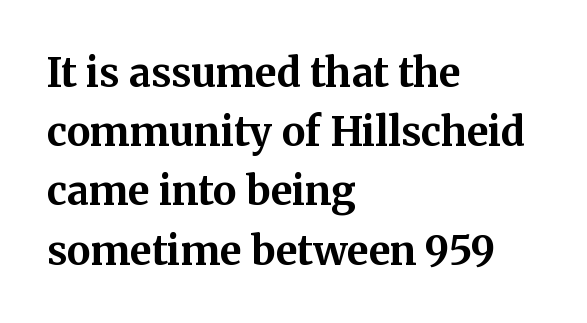
The image shows 40 px bold serif type, upright; set left-aligned, normal line spacing (1.48x), normal letter spacing, not underlined; medium stroke contrast and a medium x-height.
